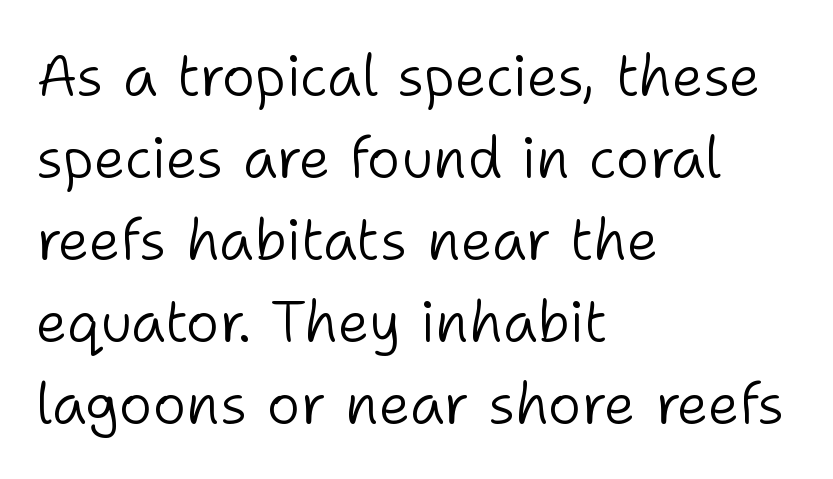
{"serif": "no", "italic": "no", "bold": "no", "weight": "light", "width": "normal", "stroke_contrast": "low", "x_height": "medium", "monospaced": "no", "underline": "no", "align": "left", "line_spacing": "normal", "line_spacing_ratio": 1.44, "letter_spacing": "normal", "letter_spacing_em": 0.0, "glyph_px": 57}
